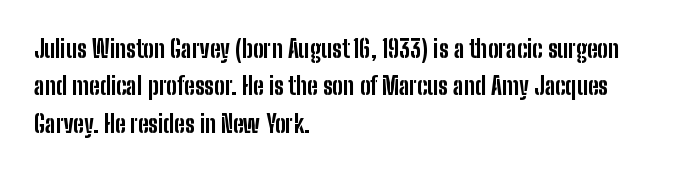
Q: Is the text bold? A: Yes.
Q: Is the text italic (slanted)? A: No, it is upright.
Q: Is the text underlined? A: No.
Q: How is the paragraph aligned? A: Left-aligned.
Q: Is the spacing between letters normal or unusually wide? A: Normal.
Q: Is the spacing between lines tight, normal or loose? A: Normal.
